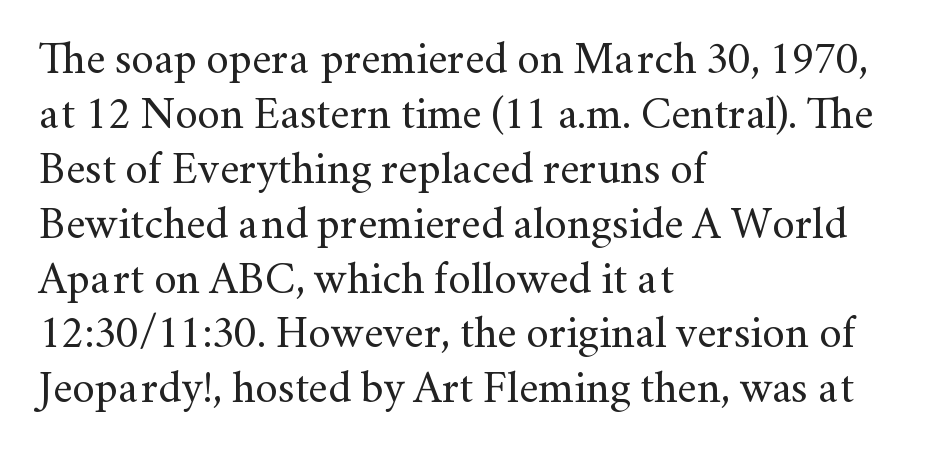
{"serif": "yes", "italic": "no", "bold": "no", "weight": "regular", "width": "normal", "stroke_contrast": "medium", "x_height": "small", "monospaced": "no", "underline": "no", "align": "left", "line_spacing_ratio": 1.22, "letter_spacing": "normal", "letter_spacing_em": 0.0, "glyph_px": 45}
